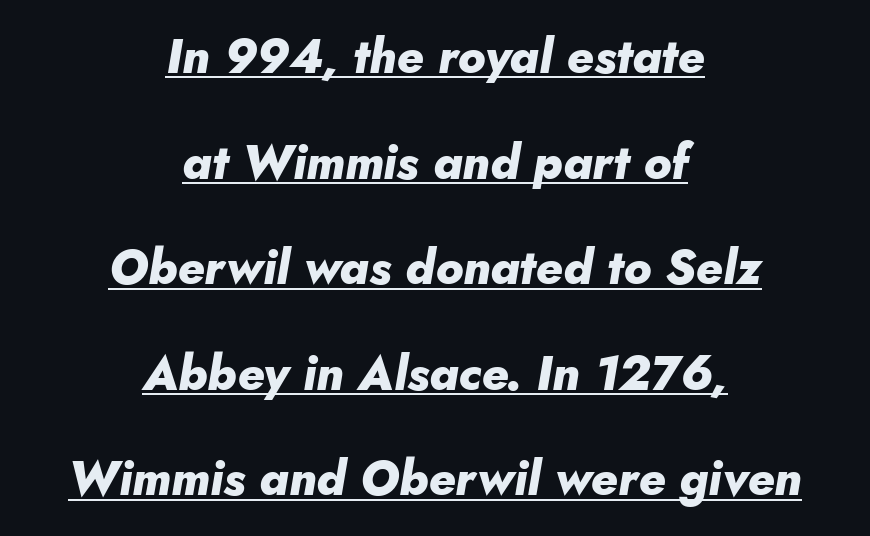
Q: Is the text bold? A: Yes.
Q: Is the text italic (slanted)? A: Yes, it leans right by about 10 degrees.
Q: Is the text underlined? A: Yes.
Q: How is the paragraph aligned? A: Centered.
Q: Is the spacing between letters normal or unusually wide? A: Normal.
Q: Is the spacing between lines tight, normal or loose? A: Loose.
Q: Width (condensed, normal, or wide)? A: Normal.
Q: Stroke contrast? A: Low.
Q: x-height? A: Small.
Q: Monospaced? A: No.
